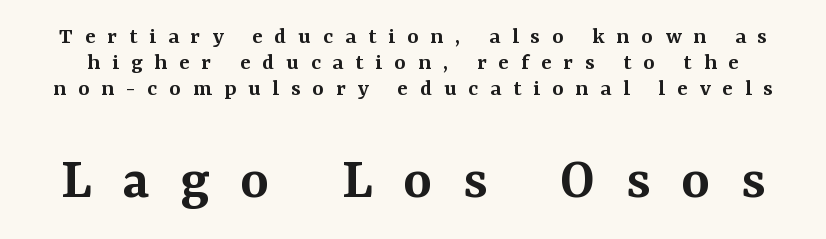
{"serif": "yes", "italic": "no", "bold": "semi", "weight": "semibold", "width": "normal", "stroke_contrast": "medium", "x_height": "medium", "monospaced": "no", "underline": "no", "line_spacing": "tight", "line_spacing_ratio": 1.08, "letter_spacing": "wide", "letter_spacing_em": 0.5, "larger_block": "second", "size_ratio": 2.54, "glyph_px": 61}
